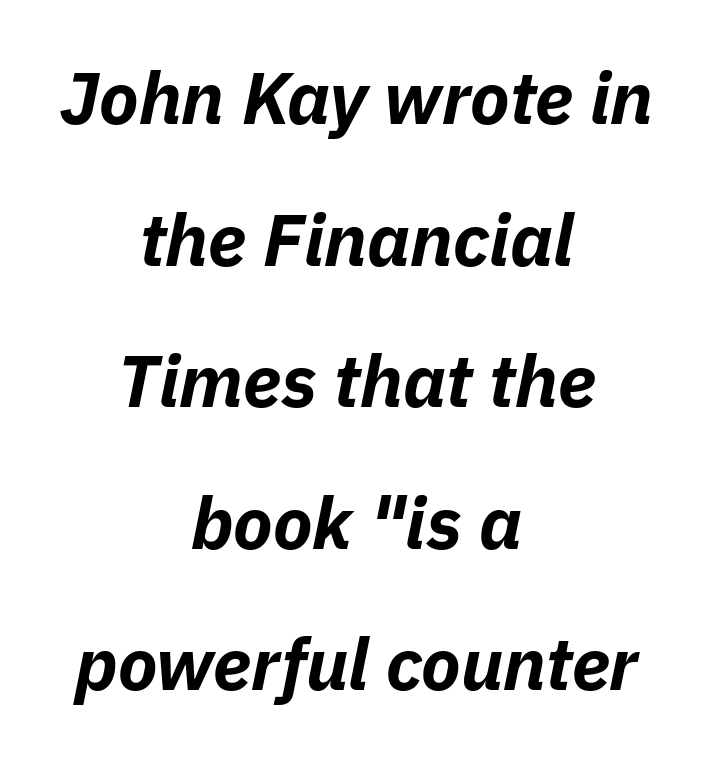
{"italic": "yes", "lean": "right", "slant_degrees": 11, "bold": "yes", "weight": "bold", "width": "normal", "stroke_contrast": "low", "x_height": "medium", "monospaced": "no", "underline": "no", "align": "center", "line_spacing": "loose", "line_spacing_ratio": 1.94, "letter_spacing": "normal", "letter_spacing_em": 0.0, "glyph_px": 73}
